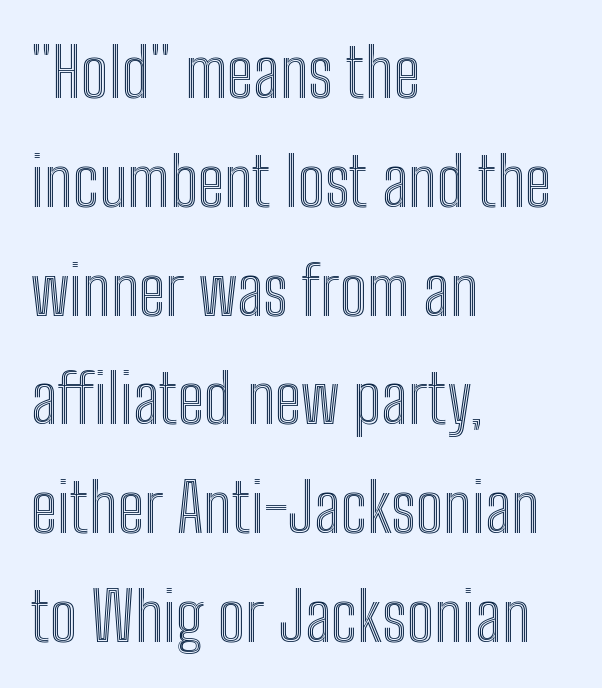
Q: Is the text italic (slanted)? A: No, it is upright.
Q: Is the text underlined? A: No.
Q: How is the paragraph aligned? A: Left-aligned.
Q: Is the spacing between letters normal or unusually wide? A: Normal.
Q: Is the spacing between lines tight, normal or loose? A: Normal.
Q: Width (condensed, normal, or wide)? A: Condensed.
Q: x-height? A: Medium.
Q: Monospaced? A: No.
